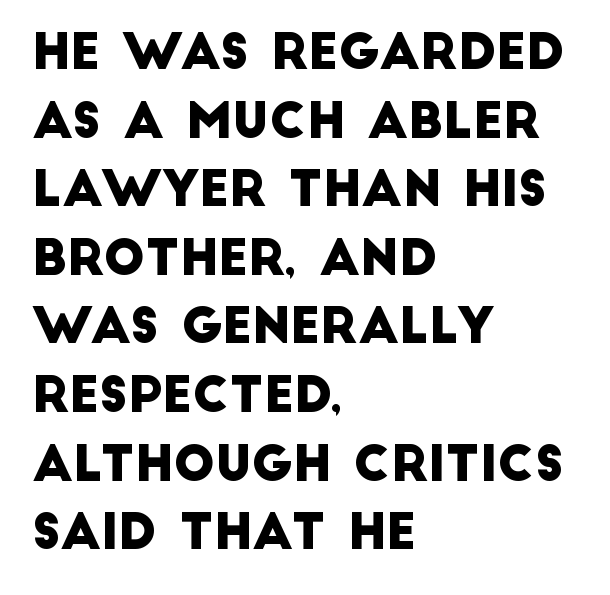
Q: Is the typeface a serif or a sans-serif typeface? A: Sans-serif.
Q: Is the text underlined? A: No.
Q: How is the paragraph aligned? A: Left-aligned.
Q: Is the spacing between letters normal or unusually wide? A: Normal.
Q: Is the spacing between lines tight, normal or loose? A: Normal.
Q: Width (condensed, normal, or wide)? A: Normal.
Q: Stroke contrast? A: Low.
Q: x-height? A: Large.
Q: Monospaced? A: No.
